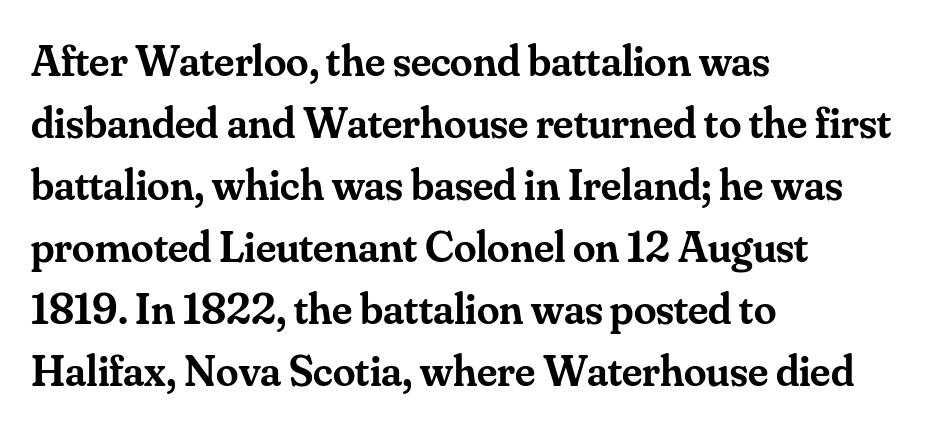
Casual observation: everything's shoved over to the left. Examine the stroke ends and you'll spot serifs. The rendering uses a semibold face; strokes are thickened but not to full bold. What stands out about the letter spacing? Nothing — it is the standard amount.
